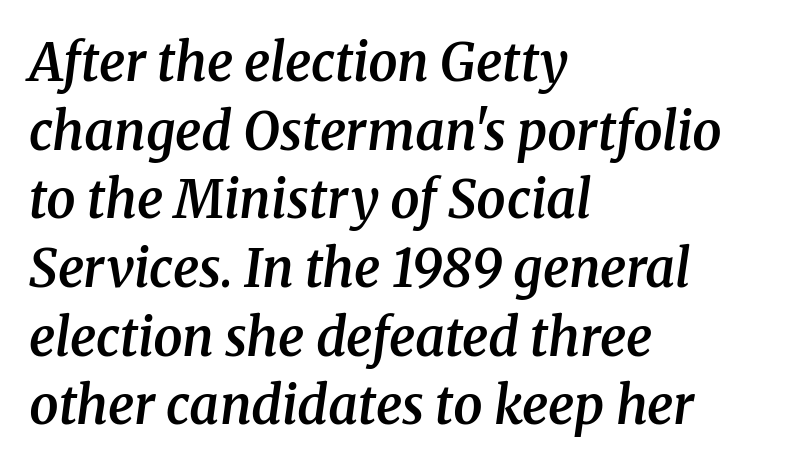
Q: Is the text bold? A: Semi-bold.
Q: Is the text italic (slanted)? A: Yes, it leans right by about 8 degrees.
Q: Is the typeface a serif or a sans-serif typeface? A: Serif.
Q: Is the text underlined? A: No.
Q: How is the paragraph aligned? A: Left-aligned.
Q: Is the spacing between letters normal or unusually wide? A: Normal.
Q: Is the spacing between lines tight, normal or loose? A: Normal.
Q: Width (condensed, normal, or wide)? A: Normal.
Q: Stroke contrast? A: Medium.
Q: x-height? A: Medium.
Q: Monospaced? A: No.
